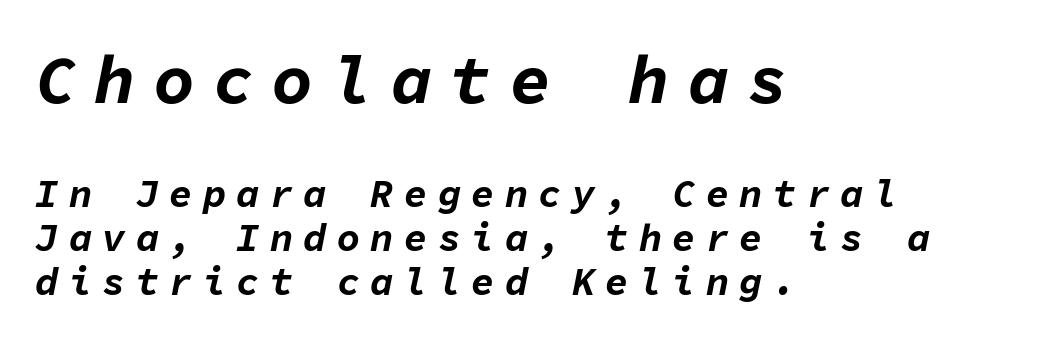
These lines are rendered in a fixed-pitch font. Bigger letters appear in the top chunk; the bottom chunk is reduced. The face used here is rendered with a markedly widened letterfit. Style check: oblique. On the weight axis this lands at bold, roughly 700. Each new line begins almost immediately beneath the previous one.
